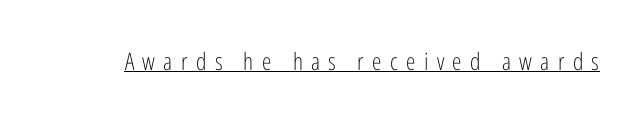
The rendering inserts visible extra space after every character. Ascenders rise straight up at ninety degrees. Underlining? Definitely there. Weight: regular or lighter.
